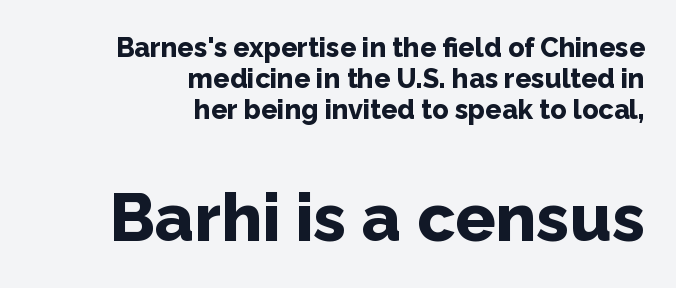
Q: Is the text bold? A: Yes.
Q: Is the text italic (slanted)? A: No, it is upright.
Q: Is the typeface a serif or a sans-serif typeface? A: Sans-serif.
Q: Is the text underlined? A: No.
Q: How is the paragraph aligned? A: Right-aligned.
Q: Is the spacing between letters normal or unusually wide? A: Normal.
Q: Is the spacing between lines tight, normal or loose? A: Tight.
Q: Which block of text is set in a larger size, the first (top) or the second (bottom)? A: The second (bottom) one.
Q: Width (condensed, normal, or wide)? A: Normal.
Q: Stroke contrast? A: Low.
Q: x-height? A: Medium.
Q: Monospaced? A: No.
